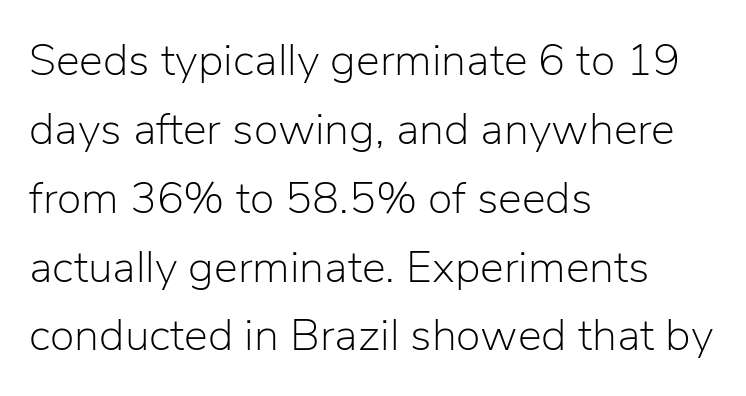
Q: Is the text bold? A: No.
Q: Is the text italic (slanted)? A: No, it is upright.
Q: Is the typeface a serif or a sans-serif typeface? A: Sans-serif.
Q: Is the text underlined? A: No.
Q: How is the paragraph aligned? A: Left-aligned.
Q: Is the spacing between letters normal or unusually wide? A: Normal.
Q: Is the spacing between lines tight, normal or loose? A: Normal.
Q: Width (condensed, normal, or wide)? A: Normal.
Q: Stroke contrast? A: Low.
Q: x-height? A: Medium.
Q: Monospaced? A: No.
